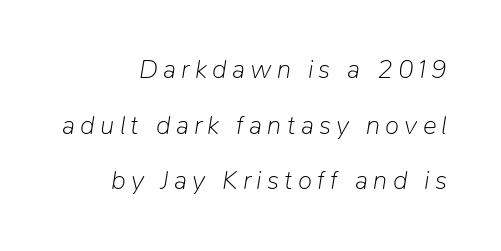
{"italic": "yes", "lean": "right", "slant_degrees": 9, "bold": "no", "underline": "no", "align": "right", "line_spacing": "loose", "line_spacing_ratio": 2.14, "letter_spacing": "wide", "letter_spacing_em": 0.2, "glyph_px": 26}
